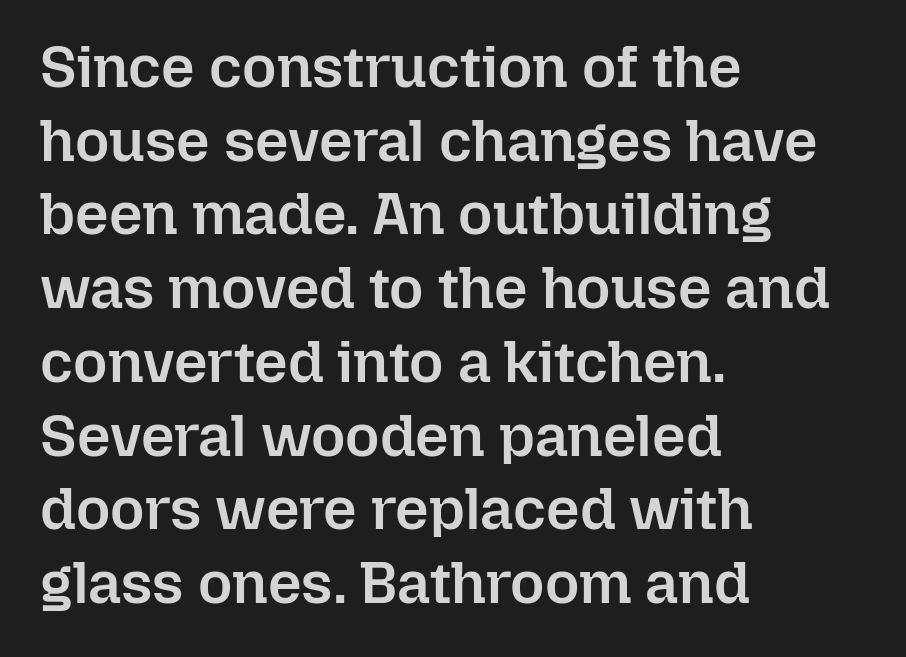
{"italic": "no", "bold": "semi", "weight": "semibold", "width": "normal", "stroke_contrast": "low", "x_height": "medium", "monospaced": "no", "underline": "no", "align": "left", "line_spacing": "normal", "line_spacing_ratio": 1.25, "letter_spacing": "normal", "letter_spacing_em": 0.0, "glyph_px": 59}
